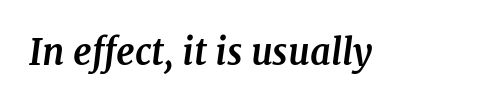
Nobody touched the tracking dial on this one. Clear beneath every line of the passage. Italic? Definitely — the glyphs are oblique. You can tell from the footed stems that serif type was used. A full-strength bold gives these letters their thick strokes.
